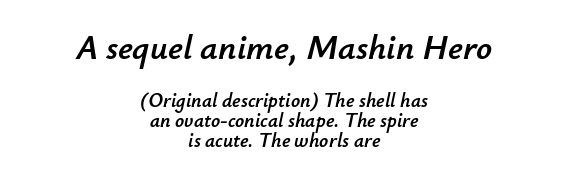
{"italic": "yes", "lean": "right", "slant_degrees": 12, "width": "normal", "stroke_contrast": "low", "x_height": "small", "monospaced": "no", "underline": "no", "align": "center", "line_spacing": "tight", "line_spacing_ratio": 1.0, "letter_spacing": "normal", "letter_spacing_em": 0.0, "larger_block": "first", "size_ratio": 1.75, "glyph_px": 35}
